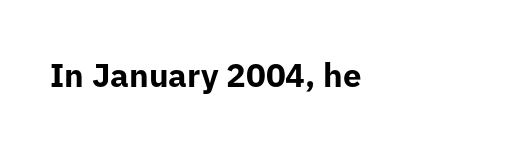
Q: Is the text bold? A: Yes.
Q: Is the text italic (slanted)? A: No, it is upright.
Q: Is the typeface a serif or a sans-serif typeface? A: Sans-serif.
Q: Is the text underlined? A: No.
Q: Is the spacing between letters normal or unusually wide? A: Normal.
Q: Width (condensed, normal, or wide)? A: Normal.
Q: Stroke contrast? A: Low.
Q: x-height? A: Medium.
Q: Monospaced? A: No.
